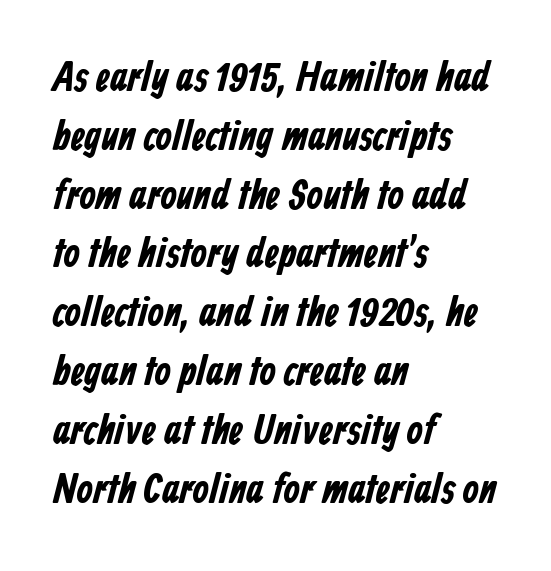
Q: Is the text bold? A: Yes.
Q: Is the typeface a serif or a sans-serif typeface? A: Sans-serif.
Q: Is the text underlined? A: No.
Q: How is the paragraph aligned? A: Left-aligned.
Q: Is the spacing between letters normal or unusually wide? A: Normal.
Q: Is the spacing between lines tight, normal or loose? A: Normal.
Q: Width (condensed, normal, or wide)? A: Condensed.
Q: Stroke contrast? A: Low.
Q: x-height? A: Medium.
Q: Monospaced? A: No.
